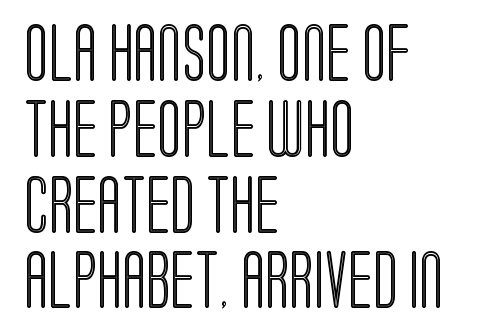
{"italic": "no", "width": "condensed", "x_height": "large", "monospaced": "no", "underline": "no", "align": "left", "line_spacing": "normal", "line_spacing_ratio": 1.33, "letter_spacing": "normal", "letter_spacing_em": 0.0, "glyph_px": 57}
